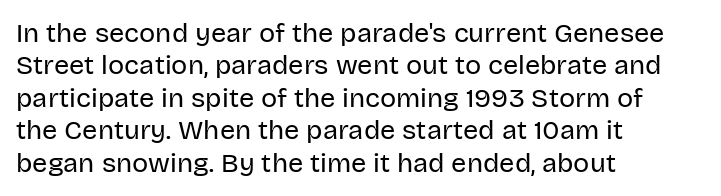
The font is comparable to plain body text, perhaps lighter. Line starts are locked; line ends wander. Nothing unusual about the tracking: characters are spaced as the font intends. The type sits square on the baseline with zero lean. Rule under the text: the space is simply empty.
